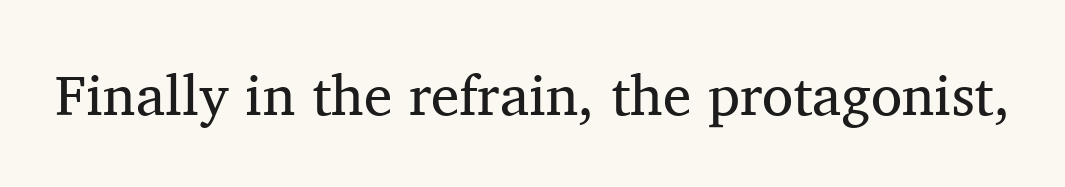
Lines of text with bare space underneath. Note the varied advance widths — an 'i' is clearly narrower than an 'm'. Examine the stroke ends and you'll spot serifs. Posture: vertical. Between one letter and the next there's only the usual sliver of space.
